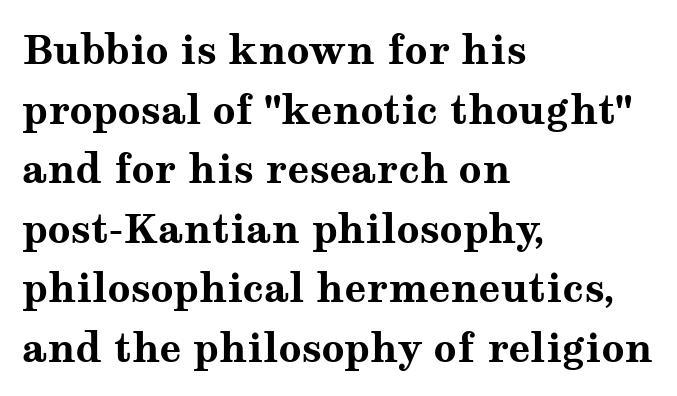
The passage shown is emphatically bold. These lines were composed using upright roman letters. Varying glyph widths throughout — classic text-font behaviour. Evenly set lines give the paragraph a standard silhouette.
